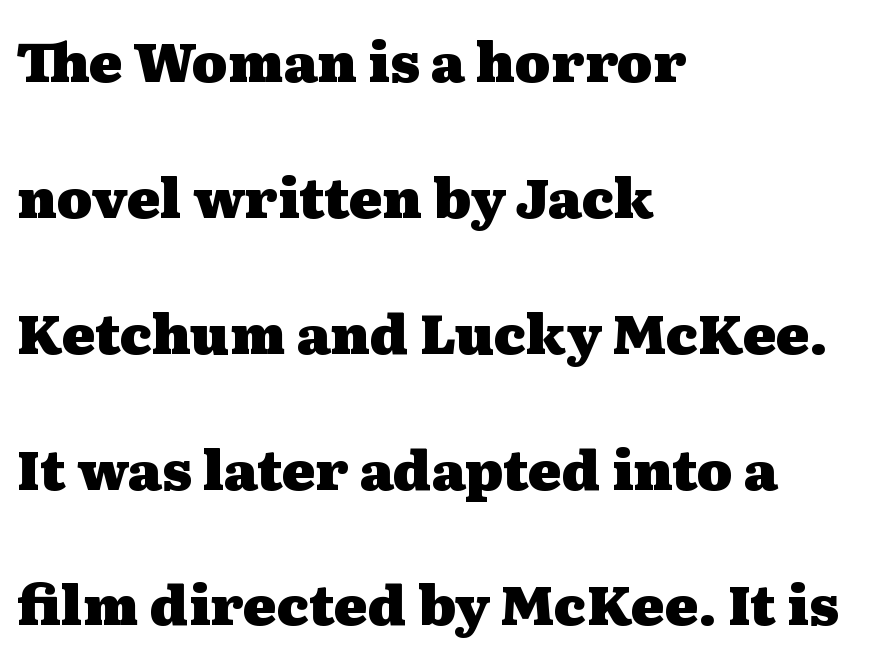
Q: Is the text bold? A: Yes.
Q: Is the text italic (slanted)? A: No, it is upright.
Q: Is the typeface a serif or a sans-serif typeface? A: Serif.
Q: Is the text underlined? A: No.
Q: How is the paragraph aligned? A: Left-aligned.
Q: Is the spacing between letters normal or unusually wide? A: Normal.
Q: Is the spacing between lines tight, normal or loose? A: Loose.
Q: Width (condensed, normal, or wide)? A: Wide.
Q: Stroke contrast? A: Medium.
Q: x-height? A: Medium.
Q: Monospaced? A: No.
